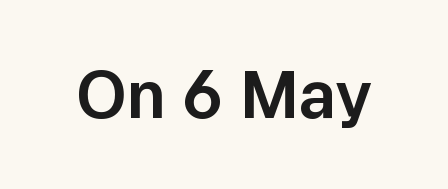
{"serif": "no", "italic": "no", "width": "normal", "stroke_contrast": "low", "x_height": "medium", "monospaced": "no", "underline": "no", "letter_spacing": "normal", "letter_spacing_em": 0.0, "glyph_px": 66}
